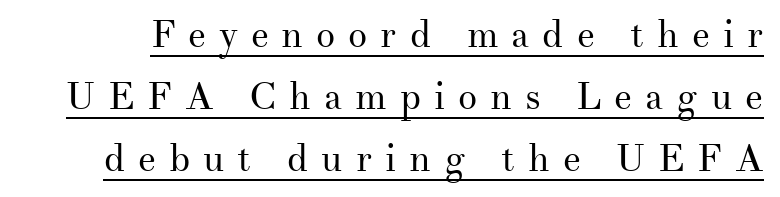
Is there an underline? Yes — a line sits under the letters. Is this a fixed-width face? No — the glyphs have proportional, varying widths. Quick note: interline space is typical. The letters are spread apart with noticeably loose tracking. Stroke thickness stays within the range of a standard reading face or lighter. A serif font was chosen for this passage.
